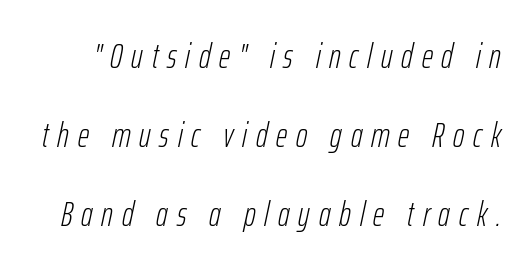
The image shows 35 px light, condensed type, italic (leaning right); set loose line spacing (2.26x), unusually wide letter spacing (+0.25 em), not underlined; low stroke contrast and a medium x-height.
